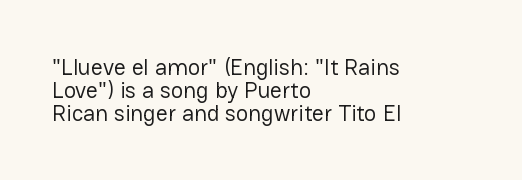
The image shows 23 px text type, upright; set left-aligned, tight line spacing (0.99x), normal letter spacing, not underlined.
